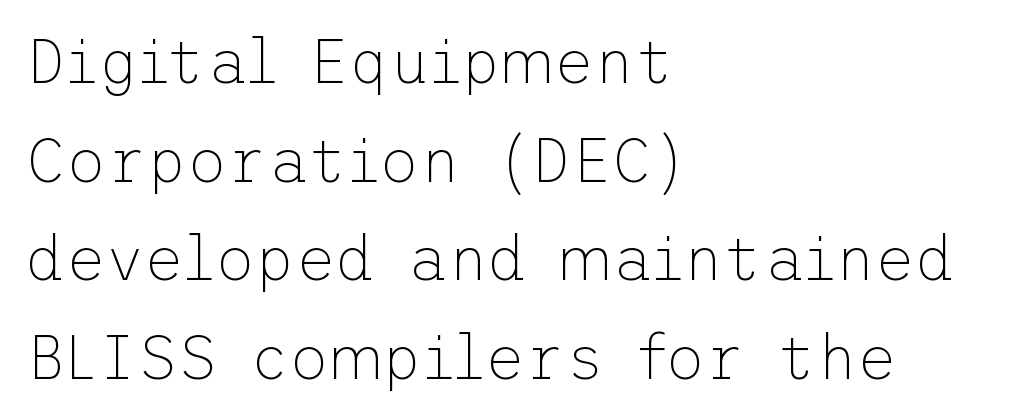
Q: Is the text bold? A: No.
Q: Is the text italic (slanted)? A: No, it is upright.
Q: Is the typeface a serif or a sans-serif typeface? A: Sans-serif.
Q: Is the text underlined? A: No.
Q: How is the paragraph aligned? A: Left-aligned.
Q: Is the spacing between letters normal or unusually wide? A: Normal.
Q: Is the spacing between lines tight, normal or loose? A: Normal.
Q: Width (condensed, normal, or wide)? A: Normal.
Q: Stroke contrast? A: Low.
Q: x-height? A: Medium.
